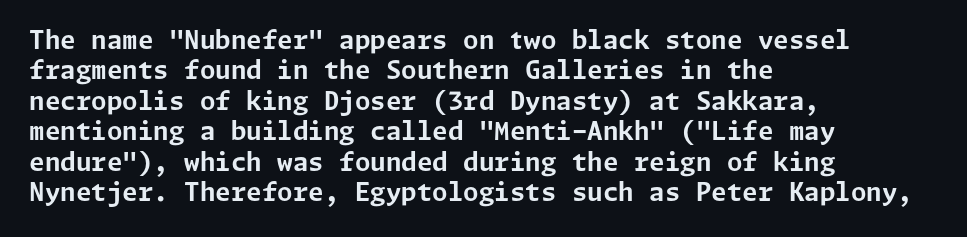
Q: Is the text bold? A: Yes.
Q: Is the text italic (slanted)? A: No, it is upright.
Q: Is the text underlined? A: No.
Q: How is the paragraph aligned? A: Left-aligned.
Q: Is the spacing between letters normal or unusually wide? A: Normal.
